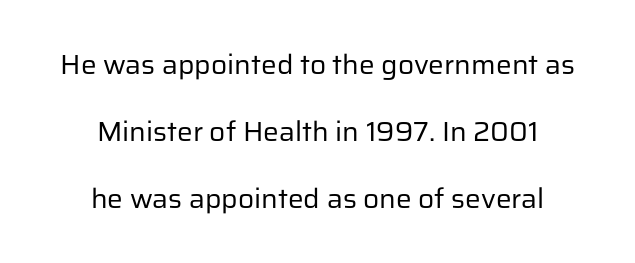
Letter spacing: default. The passage is arranged like a title page — every line centered. Summary of vertical rhythm: relaxed, with wide interline spacing. Every stem runs plumb, perpendicular to the baseline. Looks like regular typesetting: each glyph gets only the width it needs. Regarding serifs, this sample does without them.
